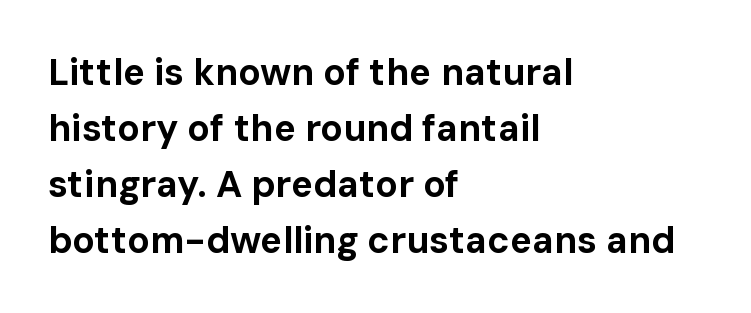
Q: Is the text bold? A: Yes.
Q: Is the text italic (slanted)? A: No, it is upright.
Q: Is the typeface a serif or a sans-serif typeface? A: Sans-serif.
Q: Is the text underlined? A: No.
Q: How is the paragraph aligned? A: Left-aligned.
Q: Is the spacing between letters normal or unusually wide? A: Normal.
Q: Is the spacing between lines tight, normal or loose? A: Normal.
Q: Width (condensed, normal, or wide)? A: Normal.
Q: Stroke contrast? A: Low.
Q: x-height? A: Medium.
Q: Monospaced? A: No.
